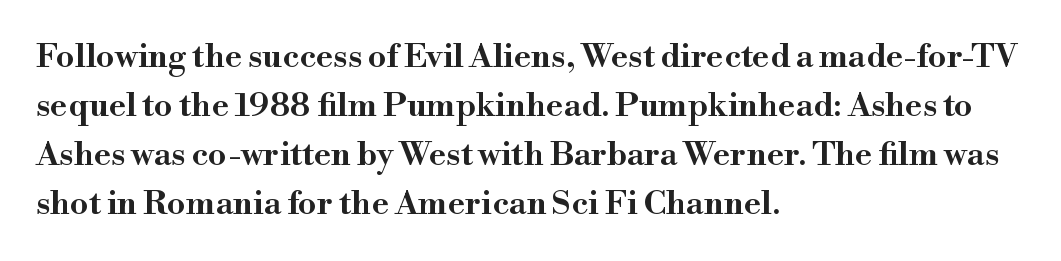
Q: Is the text italic (slanted)? A: No, it is upright.
Q: Is the typeface a serif or a sans-serif typeface? A: Serif.
Q: Is the text underlined? A: No.
Q: How is the paragraph aligned? A: Left-aligned.
Q: Is the spacing between letters normal or unusually wide? A: Normal.
Q: Is the spacing between lines tight, normal or loose? A: Normal.
Q: Width (condensed, normal, or wide)? A: Wide.
Q: Stroke contrast? A: High.
Q: x-height? A: Small.
Q: Monospaced? A: No.
